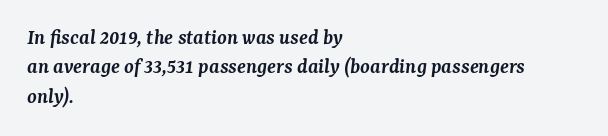
Q: Is the text bold? A: Semi-bold.
Q: Is the text italic (slanted)? A: Yes, it leans right by about 7 degrees.
Q: Is the text underlined? A: No.
Q: How is the paragraph aligned? A: Left-aligned.
Q: Is the spacing between letters normal or unusually wide? A: Normal.
Q: Is the spacing between lines tight, normal or loose? A: Normal.
